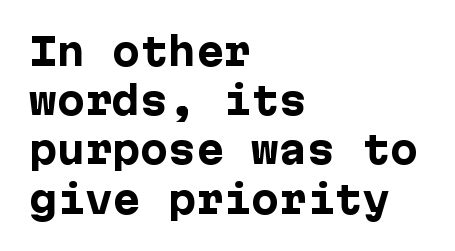
The image shows 37 px heavy sans-serif type, upright; set left-aligned, normal line spacing (1.33x), normal letter spacing, not underlined; low stroke contrast and a medium x-height.
